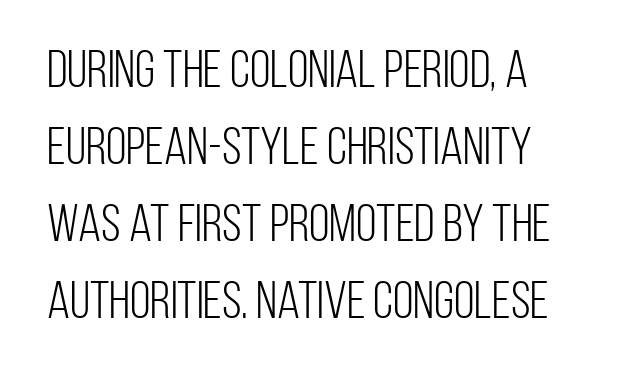
{"serif": "no", "italic": "no", "bold": "no", "weight": "light", "width": "condensed", "stroke_contrast": "low", "x_height": "large", "monospaced": "no", "underline": "no", "line_spacing": "normal", "line_spacing_ratio": 1.45, "letter_spacing": "normal", "letter_spacing_em": 0.0, "glyph_px": 53}
